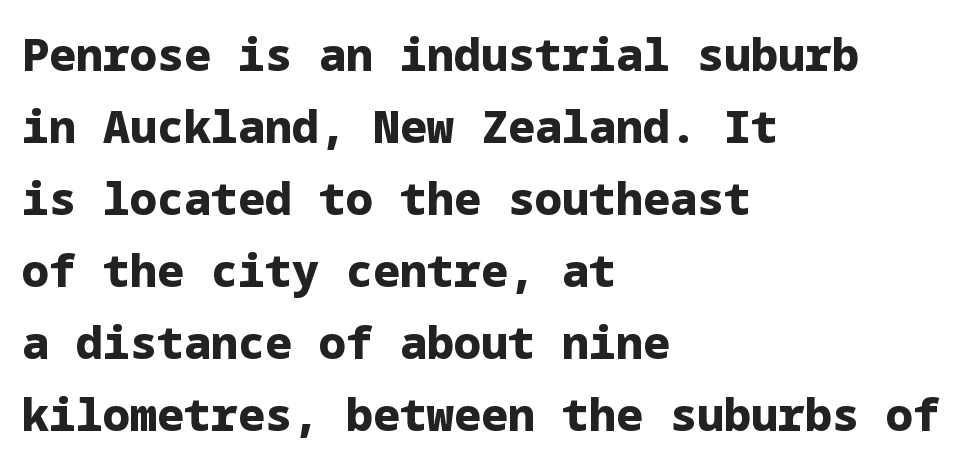
Regarding leading, the lines here are spaced in the standard way. The tracking reads as untouched default to a designer's eye. The rendering uses a bold face; every stroke is thick and dark. All the whitespace from short lines collects on the right.
